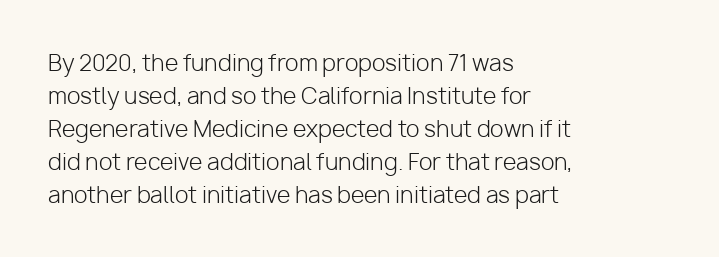
Q: Is the text bold? A: No.
Q: Is the text italic (slanted)? A: No, it is upright.
Q: Is the text underlined? A: No.
Q: How is the paragraph aligned? A: Left-aligned.
Q: Is the spacing between letters normal or unusually wide? A: Normal.
Q: Is the spacing between lines tight, normal or loose? A: Normal.
